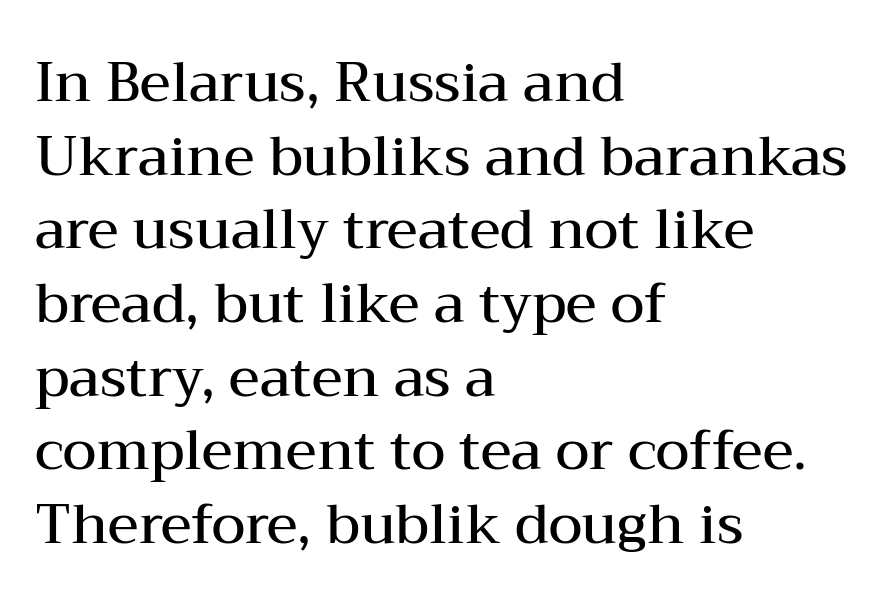
Spacing verdict: proportional, widths tailored to each character. Rendered with straight, roman letterforms. The lines are quadded left. Bare-footed words on every line. If you measured baseline to baseline, you'd find a middling distance.
